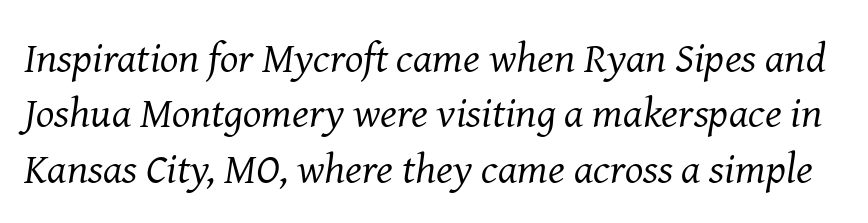
{"serif": "yes", "italic": "yes", "lean": "right", "slant_degrees": 8, "bold": "no", "weight": "regular", "width": "normal", "stroke_contrast": "medium", "x_height": "medium", "monospaced": "no", "underline": "no", "line_spacing": "normal", "line_spacing_ratio": 1.29, "letter_spacing": "normal", "letter_spacing_em": 0.0, "glyph_px": 43}
